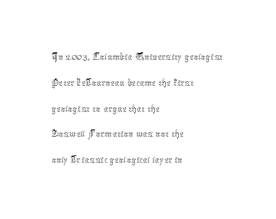
The image shows 23 px text type, upright; set left-aligned, tight line spacing (1.12x), normal letter spacing, not underlined.
